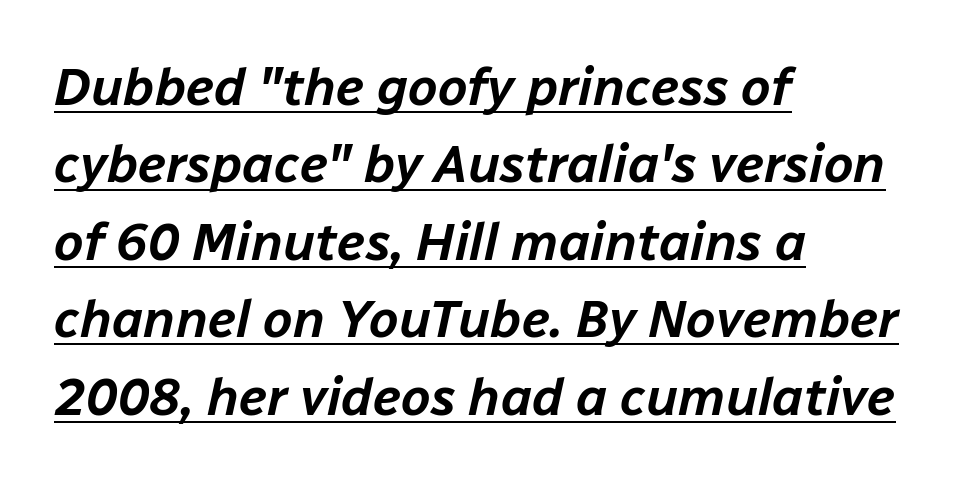
{"italic": "yes", "lean": "right", "slant_degrees": 12, "width": "normal", "stroke_contrast": "low", "x_height": "medium", "monospaced": "no", "underline": "yes", "align": "left", "line_spacing": "normal", "line_spacing_ratio": 1.46, "letter_spacing": "normal", "letter_spacing_em": 0.0, "glyph_px": 53}
